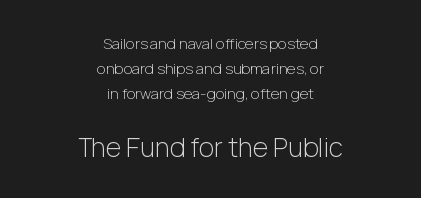
The image shows 26 px text type, upright; set centered, normal line spacing (1.67x), normal letter spacing, not underlined; the second (bottom) block is 1.73x larger.
